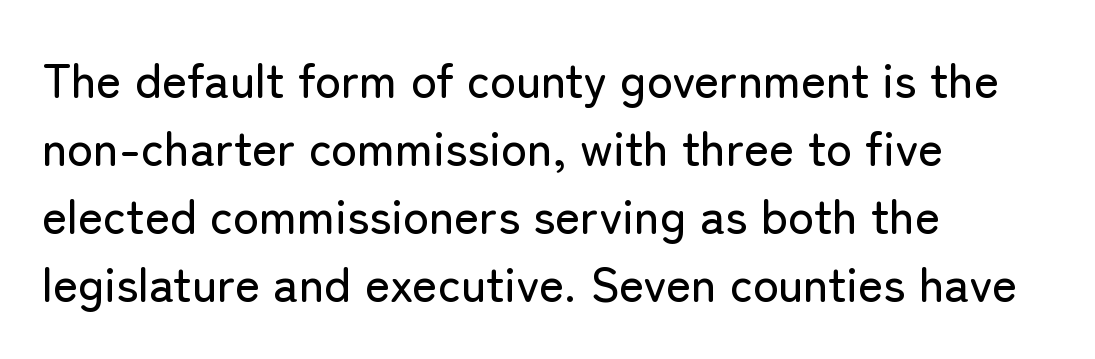
Examine the stroke ends and you'll find no serifs. Vertical spacing — default. A typesetter would call this proportional, since set widths differ per character. There is no visible air inserted between adjacent glyphs. Just letters on the line, the space beneath them empty. In terms of posture, this sample is upright.
